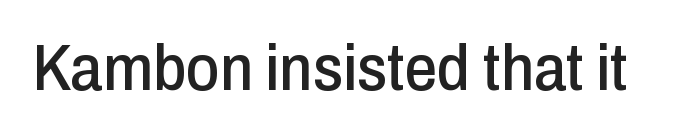
{"serif": "no", "italic": "no", "width": "condensed", "stroke_contrast": "low", "x_height": "medium", "monospaced": "no", "underline": "no", "letter_spacing": "normal", "letter_spacing_em": 0.0, "glyph_px": 65}
